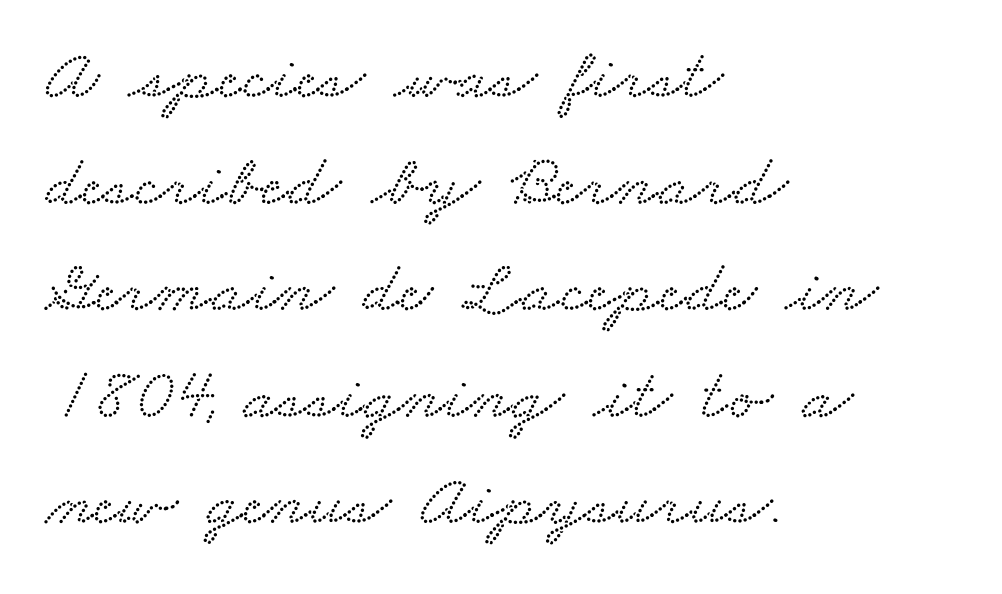
{"serif": "yes", "width": "wide", "stroke_contrast": "low", "x_height": "small", "monospaced": "no", "underline": "no", "align": "left", "line_spacing": "normal", "line_spacing_ratio": 1.44, "letter_spacing": "normal", "letter_spacing_em": 0.0, "glyph_px": 74}
